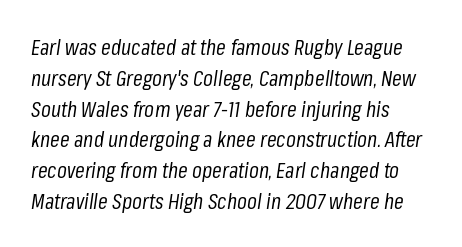
{"italic": "yes", "lean": "right", "slant_degrees": 8, "bold": "no", "underline": "no", "align": "left", "line_spacing": "normal", "line_spacing_ratio": 1.4, "letter_spacing": "normal", "letter_spacing_em": 0.0, "glyph_px": 22}
